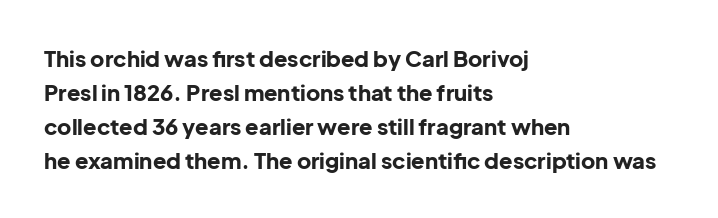
The lettering holds an erect, upright posture throughout. No word sits above an underline. Thick stems and heavy bowls — unmistakably bold. How are the letters spaced? Ordinarily, with no added tracking. Line beginnings align vertically; line endings do not.
